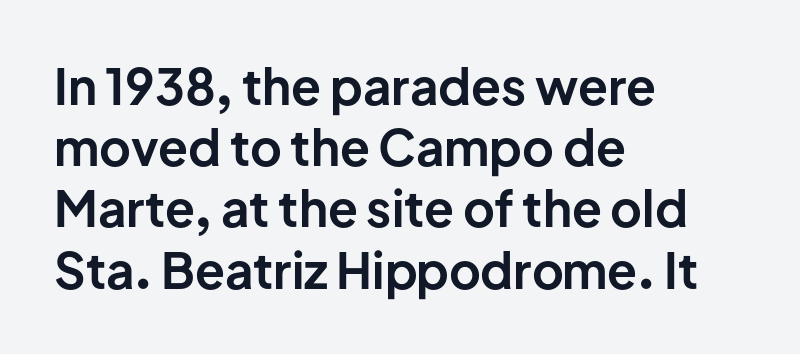
Q: Is the text bold? A: Yes.
Q: Is the text italic (slanted)? A: No, it is upright.
Q: Is the typeface a serif or a sans-serif typeface? A: Sans-serif.
Q: Is the text underlined? A: No.
Q: How is the paragraph aligned? A: Left-aligned.
Q: Is the spacing between letters normal or unusually wide? A: Normal.
Q: Is the spacing between lines tight, normal or loose? A: Normal.
Q: Width (condensed, normal, or wide)? A: Normal.
Q: Stroke contrast? A: Low.
Q: x-height? A: Medium.
Q: Monospaced? A: No.
